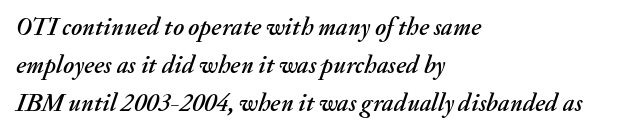
The image shows 25 px text type, italic (leaning right); set left-aligned, normal line spacing (1.53x), normal letter spacing, not underlined.
